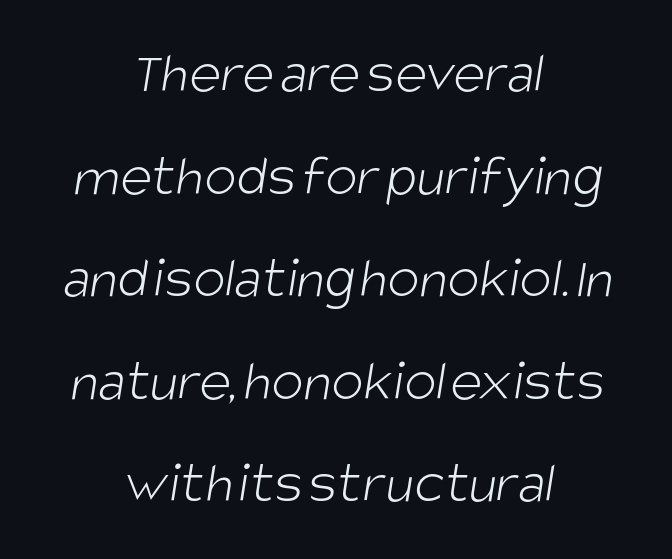
The image shows 60 px light, condensed sans-serif type; set centered, line spacing 1.71x, normal letter spacing, not underlined; low stroke contrast and a large x-height.
